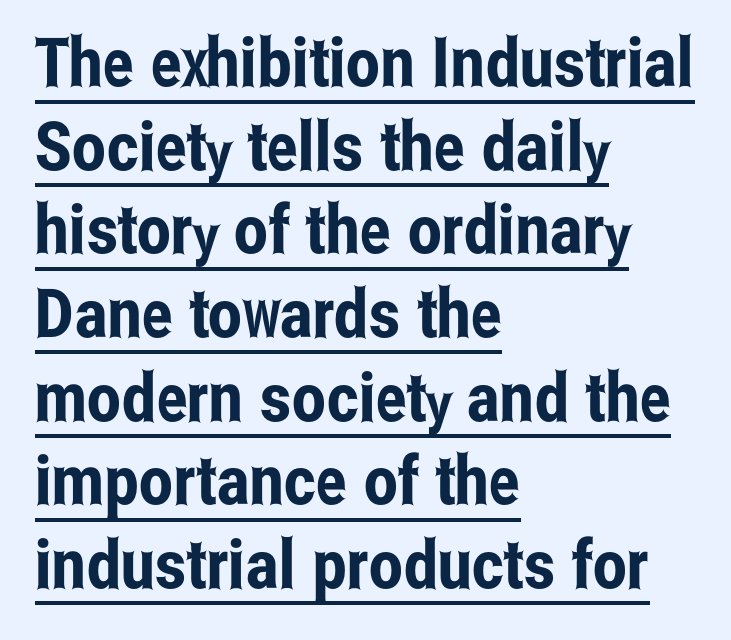
The image shows 68 px condensed sans-serif type, upright; set left-aligned, line spacing 1.23x, normal letter spacing, underlined; low stroke contrast and a medium x-height.
